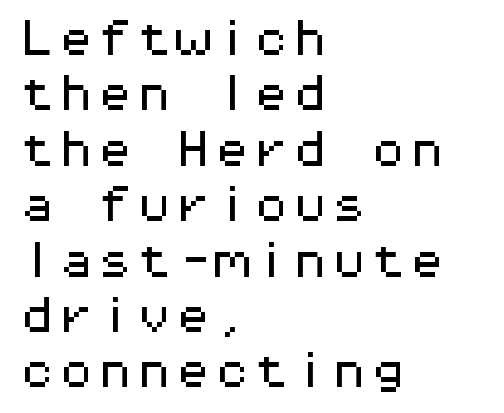
{"serif": "no", "italic": "no", "width": "wide", "stroke_contrast": "medium", "x_height": "medium", "monospaced": "yes", "underline": "no", "align": "left", "line_spacing": "normal", "line_spacing_ratio": 1.42, "letter_spacing": "normal", "letter_spacing_em": 0.0, "glyph_px": 39}
